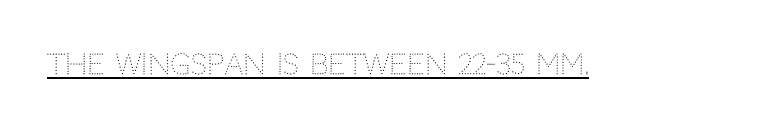
The image shows 28 px light sans-serif type, upright; set normal letter spacing, underlined; low stroke contrast and a large x-height.
